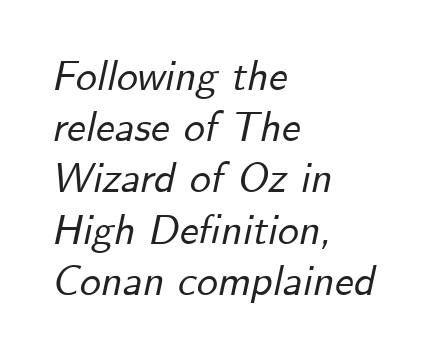
Think of a printed novel: that variable character pitch is what you see here. One-word summary of the alignment: left. Spacing between characters is what you'd get straight out of the box. Underlining? Definitely not there. Emphasis-style slanted type is in use.
